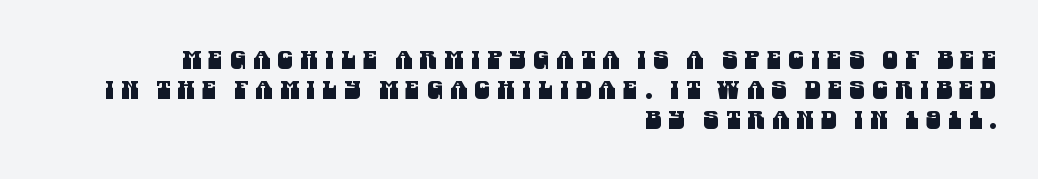
Q: Is the text underlined? A: No.
Q: How is the paragraph aligned? A: Right-aligned.
Q: Is the spacing between letters normal or unusually wide? A: Unusually wide.
